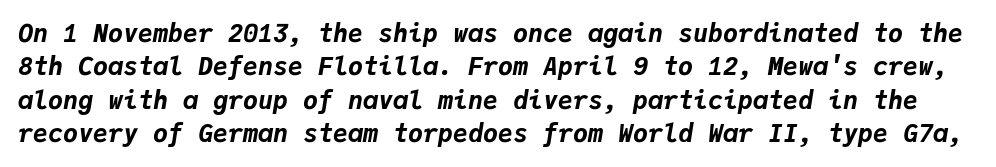
Q: Is the text bold? A: Yes.
Q: Is the text italic (slanted)? A: Yes, it leans right by about 9 degrees.
Q: Is the text underlined? A: No.
Q: Is the spacing between letters normal or unusually wide? A: Normal.
Q: Is the spacing between lines tight, normal or loose? A: Normal.
